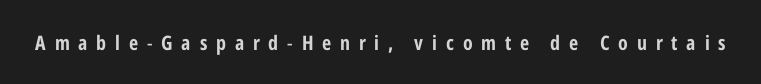
The image shows 20 px text type, upright; set unusually wide letter spacing (+0.44 em), not underlined.
